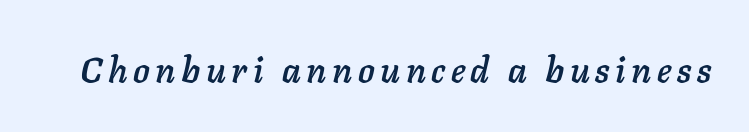
Q: Is the text italic (slanted)? A: Yes, it leans right by about 11 degrees.
Q: Is the text underlined? A: No.
Q: Width (condensed, normal, or wide)? A: Normal.
Q: Stroke contrast? A: Low.
Q: x-height? A: Medium.
Q: Monospaced? A: No.
